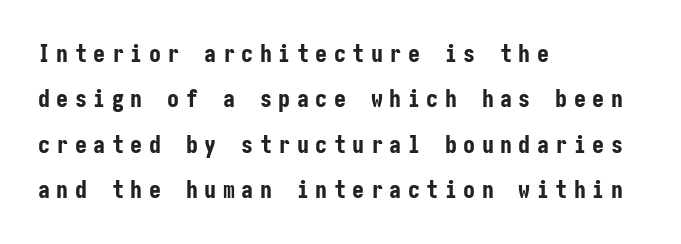
The type sits square on the baseline with zero lean. You could only call the tracking loose — the letters float apart. Caption: multi-line text, flush left, ragged right. You'd pick this weight for a headline — it's a proper bold.
